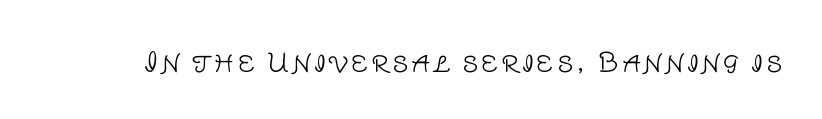
Q: Is the text bold? A: No.
Q: Is the text italic (slanted)? A: Yes.
Q: Is the text underlined? A: No.
